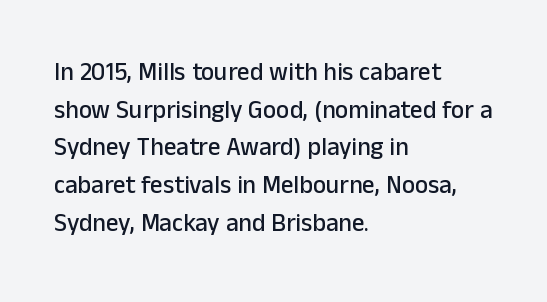
Q: Is the text italic (slanted)? A: No, it is upright.
Q: Is the text underlined? A: No.
Q: How is the paragraph aligned? A: Left-aligned.
Q: Is the spacing between letters normal or unusually wide? A: Normal.
Q: Is the spacing between lines tight, normal or loose? A: Normal.
